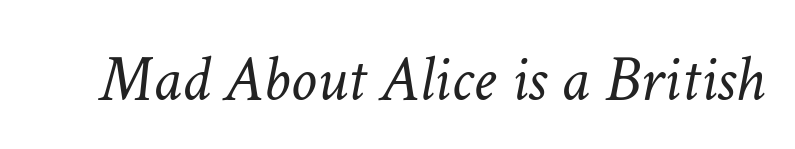
Q: Is the text bold? A: No.
Q: Is the text italic (slanted)? A: Yes, it leans right by about 11 degrees.
Q: Is the text underlined? A: No.
Q: Is the spacing between letters normal or unusually wide? A: Normal.
Q: Width (condensed, normal, or wide)? A: Normal.
Q: Stroke contrast? A: Low.
Q: x-height? A: Medium.
Q: Monospaced? A: No.
